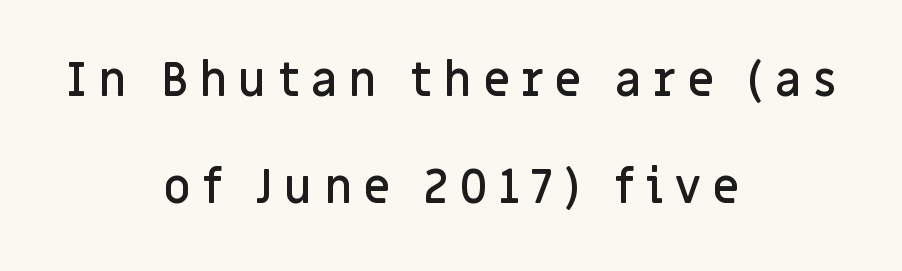
{"serif": "no", "italic": "no", "bold": "semi", "weight": "semibold", "width": "normal", "stroke_contrast": "low", "x_height": "large", "monospaced": "no", "underline": "no", "align": "center", "line_spacing": "loose", "line_spacing_ratio": 2.28, "letter_spacing": "wide", "letter_spacing_em": 0.23, "glyph_px": 47}
